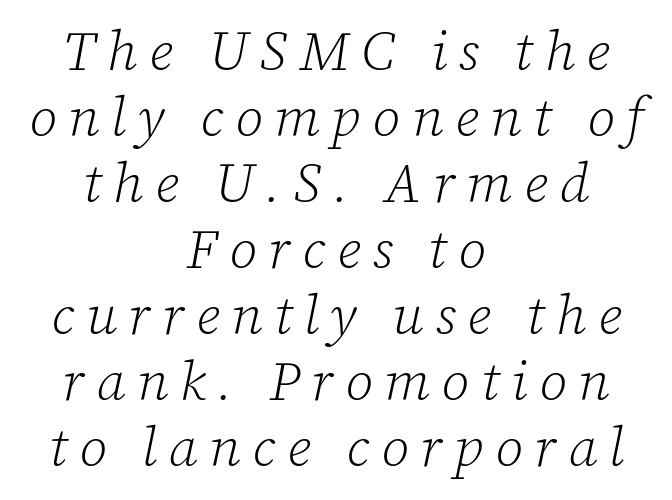
Q: Is the text bold? A: No.
Q: Is the text italic (slanted)? A: Yes, it leans right by about 12 degrees.
Q: Is the typeface a serif or a sans-serif typeface? A: Serif.
Q: Is the text underlined? A: No.
Q: How is the paragraph aligned? A: Centered.
Q: Is the spacing between letters normal or unusually wide? A: Unusually wide.
Q: Width (condensed, normal, or wide)? A: Normal.
Q: Stroke contrast? A: Low.
Q: x-height? A: Medium.
Q: Monospaced? A: No.
